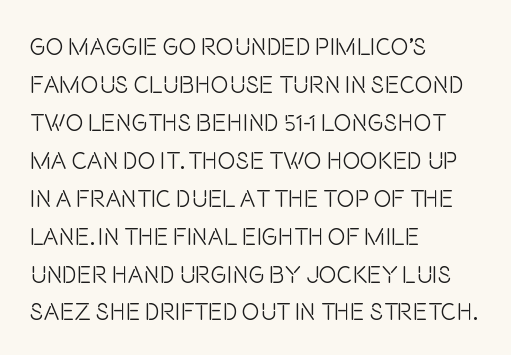
{"italic": "no", "bold": "no", "underline": "no", "align": "left", "line_spacing": "normal", "line_spacing_ratio": 1.58, "letter_spacing": "normal", "letter_spacing_em": 0.0, "glyph_px": 24}
